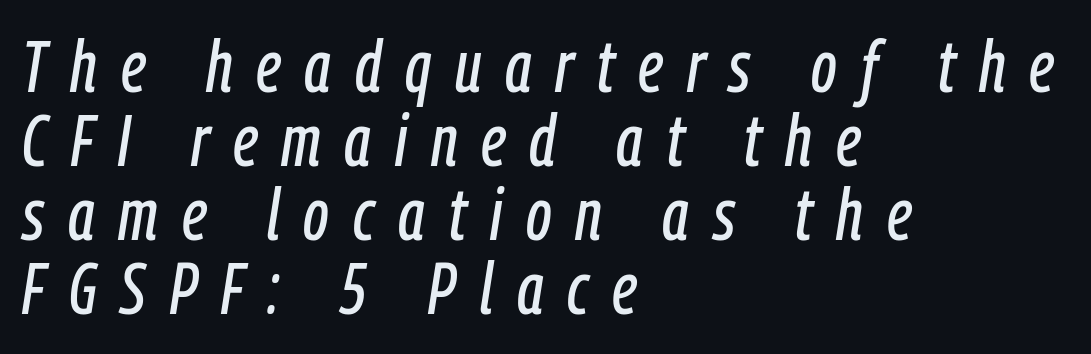
The image shows 72 px condensed type, italic (leaning right); set left-aligned, tight line spacing (1.03x), unusually wide letter spacing (+0.33 em), not underlined; low stroke contrast and a medium x-height.
